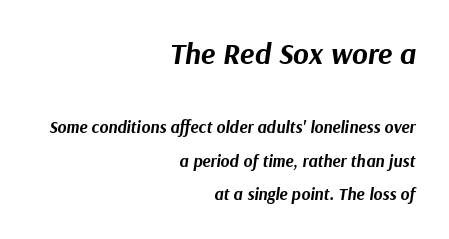
Q: Is the text bold? A: Yes.
Q: Is the text italic (slanted)? A: Yes, it leans right by about 9 degrees.
Q: Is the text underlined? A: No.
Q: How is the paragraph aligned? A: Right-aligned.
Q: Is the spacing between letters normal or unusually wide? A: Normal.
Q: Is the spacing between lines tight, normal or loose? A: Loose.
Q: Which block of text is set in a larger size, the first (top) or the second (bottom)? A: The first (top) one.
Q: Width (condensed, normal, or wide)? A: Normal.
Q: Stroke contrast? A: Medium.
Q: x-height? A: Medium.
Q: Monospaced? A: No.
